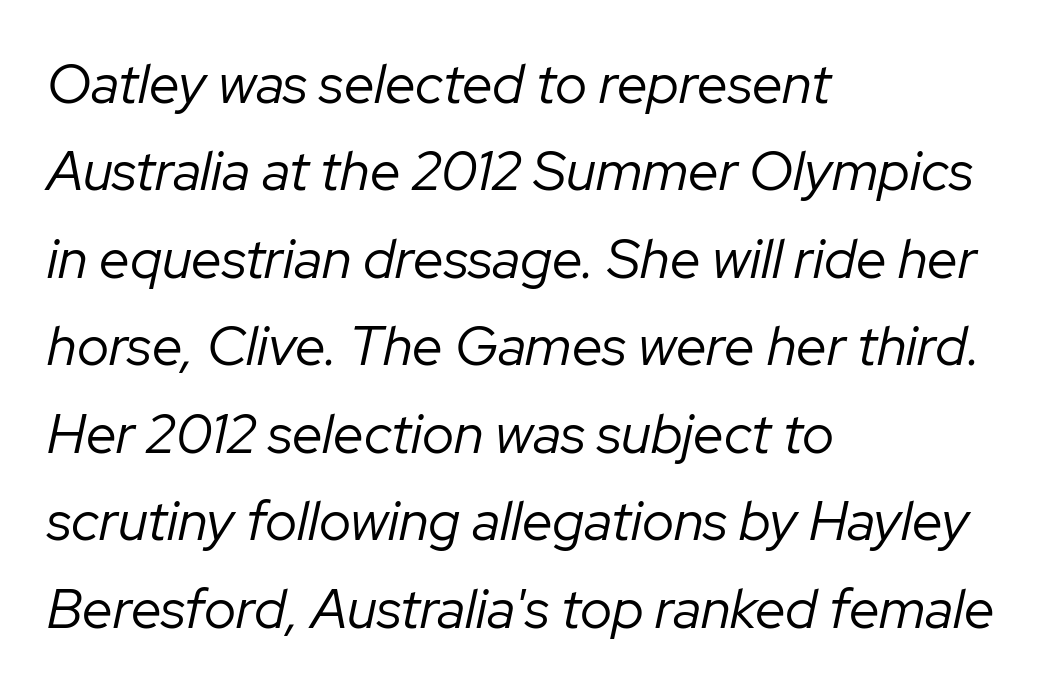
A typesetter would call this zero additional tracking. This rendering uses left alignment, leaving the right contour irregular. The space beneath each line is pristine and unruled. The letters are slanted; this is an italic face. This sample has the flowing, uneven cadence of proportional lettering.
